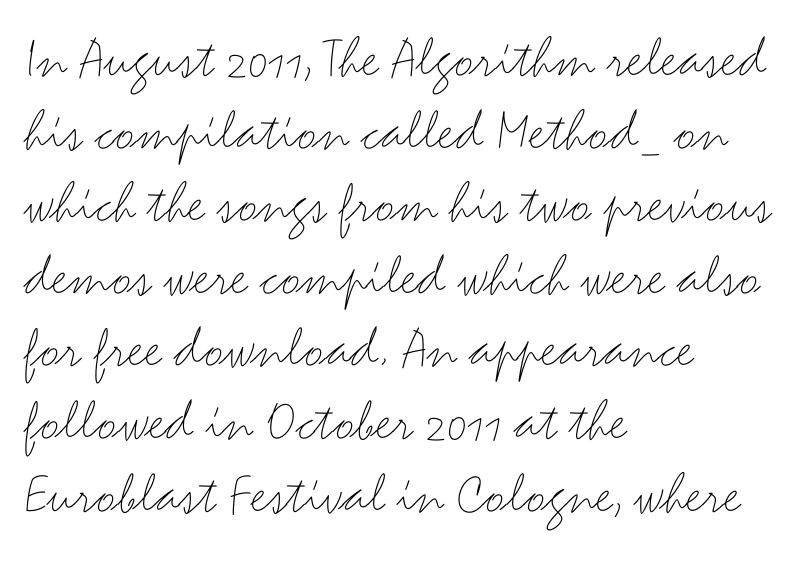
Stroke thickness stays within the range of a standard reading face or lighter. The face used here is a sans, in the tradition of grotesques and geometrics. This rendering leaves character spacing at its baseline value. The glyphs are unaccompanied by any horizontal stroke below them. Proportional: the letters do not fall into vertical columns.
